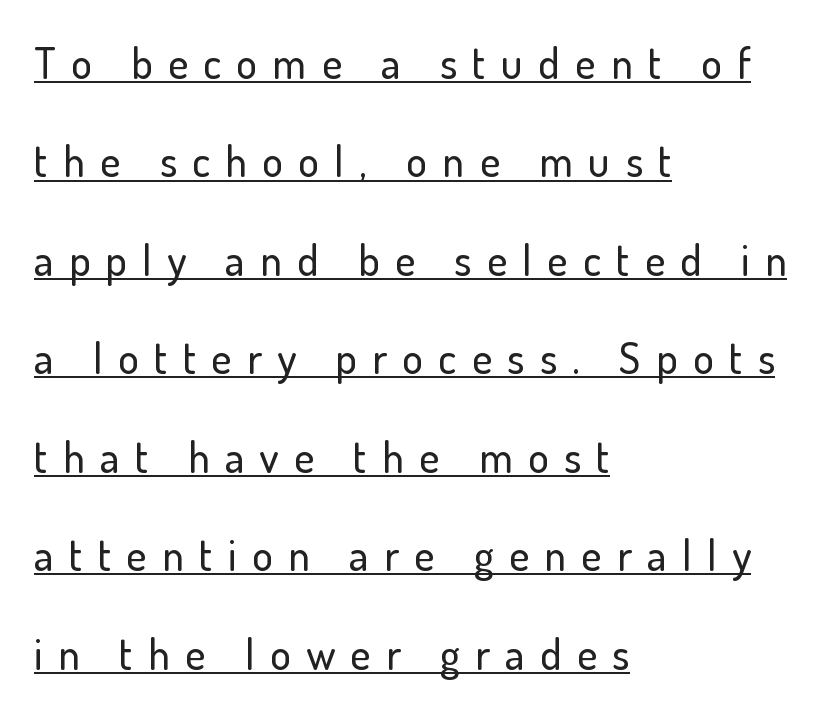
The image shows 43 px sans-serif type, upright; set left-aligned, loose line spacing (2.29x), unusually wide letter spacing (+0.36 em), underlined; low stroke contrast and a small x-height.
